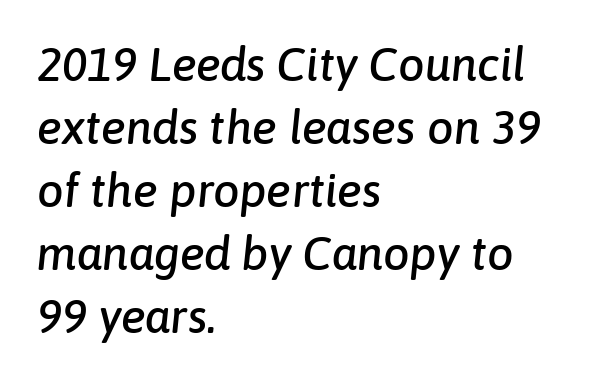
Q: Is the text italic (slanted)? A: Yes, it leans right by about 6 degrees.
Q: Is the text underlined? A: No.
Q: How is the paragraph aligned? A: Left-aligned.
Q: Is the spacing between letters normal or unusually wide? A: Normal.
Q: Is the spacing between lines tight, normal or loose? A: Normal.
Q: Width (condensed, normal, or wide)? A: Normal.
Q: Stroke contrast? A: Low.
Q: x-height? A: Medium.
Q: Monospaced? A: No.
